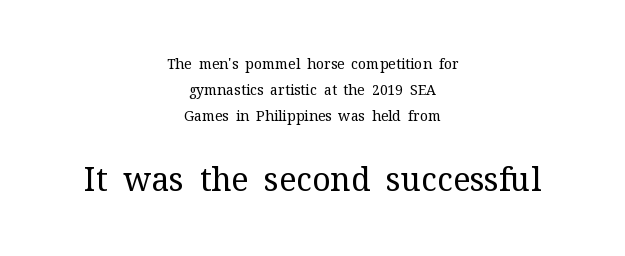
Q: Is the text bold? A: No.
Q: Is the text italic (slanted)? A: No, it is upright.
Q: Is the typeface a serif or a sans-serif typeface? A: Serif.
Q: Is the text underlined? A: No.
Q: How is the paragraph aligned? A: Centered.
Q: Is the spacing between letters normal or unusually wide? A: Normal.
Q: Which block of text is set in a larger size, the first (top) or the second (bottom)? A: The second (bottom) one.
Q: Width (condensed, normal, or wide)? A: Normal.
Q: Stroke contrast? A: Medium.
Q: x-height? A: Medium.
Q: Monospaced? A: No.
